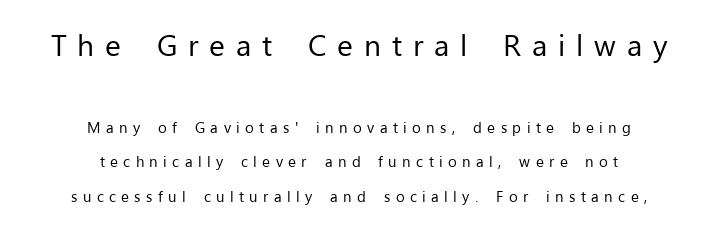
Caption: face not bold, strokes unweighted. Characters follow at a spacing far wider than the type designer built in. Each letter keeps its own natural width here, so spacing adapts to shape. Scale decreases going downward across the two blocks.
